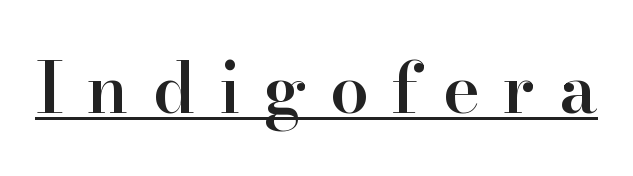
{"serif": "yes", "italic": "no", "bold": "semi", "weight": "semibold", "width": "normal", "stroke_contrast": "high", "x_height": "small", "monospaced": "no", "underline": "yes", "letter_spacing": "wide", "letter_spacing_em": 0.34, "glyph_px": 69}
